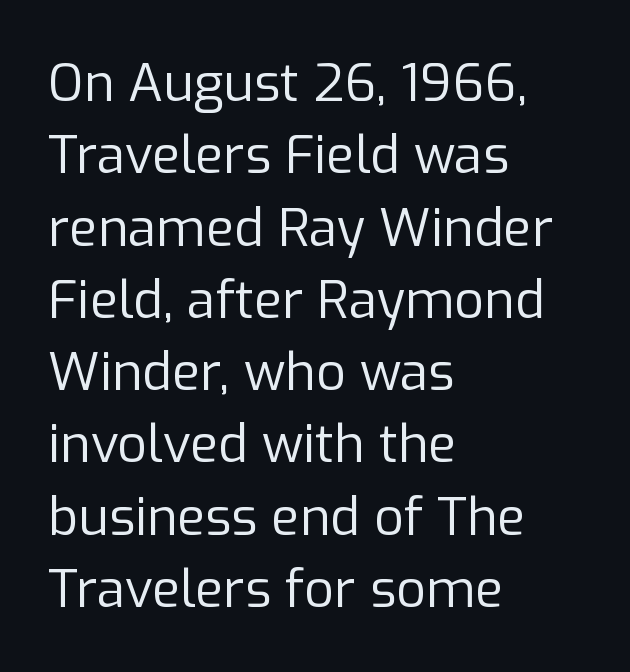
It's the straight-up-and-down kind of type. On a weight scale, this lands at 450 or below. Type style note: lacks serifs. Left-aligned paragraph, ragged on the right. Character widths vary here, with narrow letters taking less room than wide ones. Observe the ordinary spacing: letters are neighbours, not strangers.
